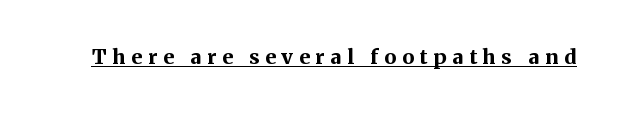
The image shows 20 px bold type, upright; set unusually wide letter spacing (+0.3 em), underlined.
